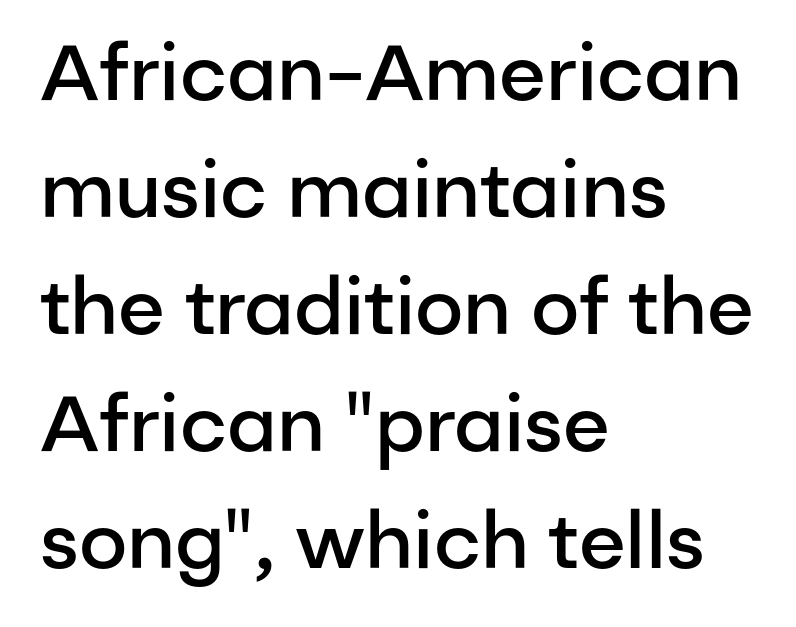
{"serif": "no", "italic": "no", "bold": "semi", "weight": "semibold", "width": "normal", "stroke_contrast": "low", "x_height": "medium", "monospaced": "no", "underline": "no", "align": "left", "line_spacing": "normal", "line_spacing_ratio": 1.5, "letter_spacing": "normal", "letter_spacing_em": 0.0, "glyph_px": 78}
